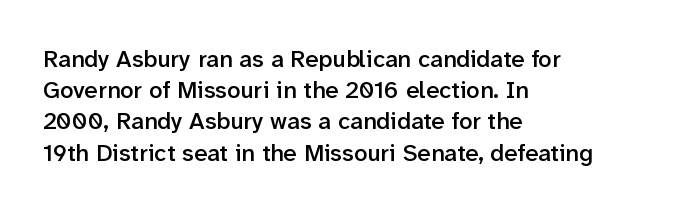
{"italic": "no", "bold": "semi", "underline": "no", "align": "left", "line_spacing": "normal", "line_spacing_ratio": 1.3, "letter_spacing": "normal", "letter_spacing_em": 0.0, "glyph_px": 24}
